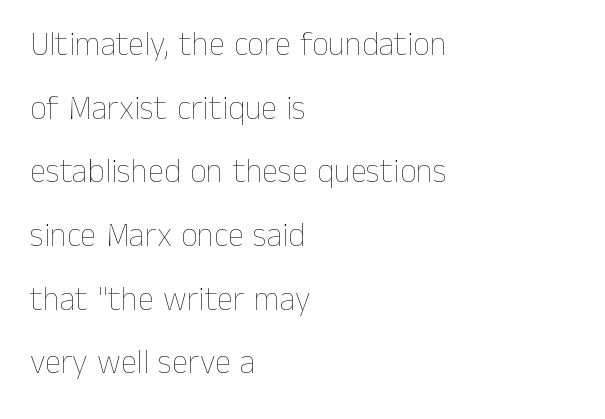
Q: Is the text bold? A: No.
Q: Is the text italic (slanted)? A: No, it is upright.
Q: Is the text underlined? A: No.
Q: How is the paragraph aligned? A: Left-aligned.
Q: Is the spacing between letters normal or unusually wide? A: Normal.
Q: Is the spacing between lines tight, normal or loose? A: Loose.
Q: Width (condensed, normal, or wide)? A: Normal.
Q: Stroke contrast? A: Low.
Q: x-height? A: Medium.
Q: Monospaced? A: No.
